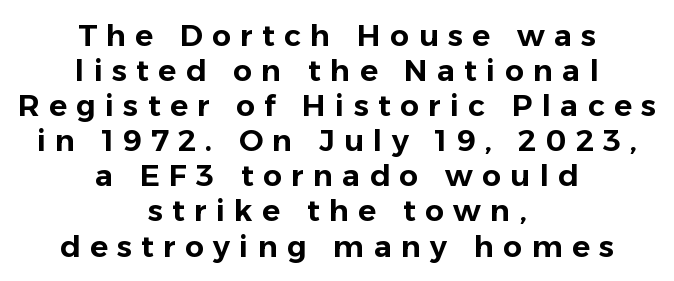
The image shows 30 px sans-serif type, upright; set centered, line spacing 1.17x, unusually wide letter spacing (+0.31 em), not underlined; low stroke contrast and a medium x-height.
